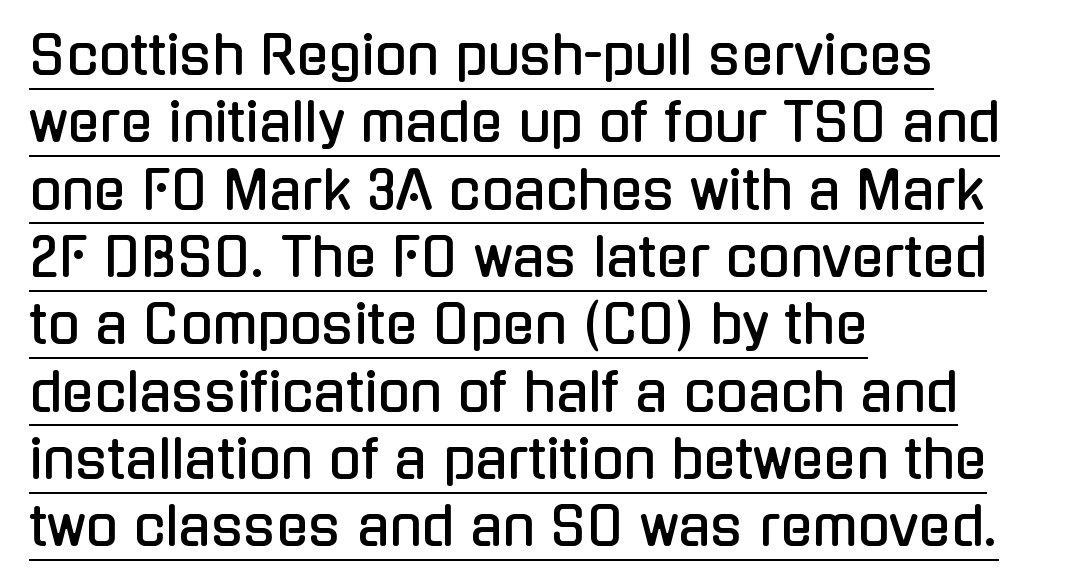
The image shows 53 px condensed sans-serif type, upright; set left-aligned, normal line spacing (1.27x), normal letter spacing, underlined; low stroke contrast and a medium x-height.
